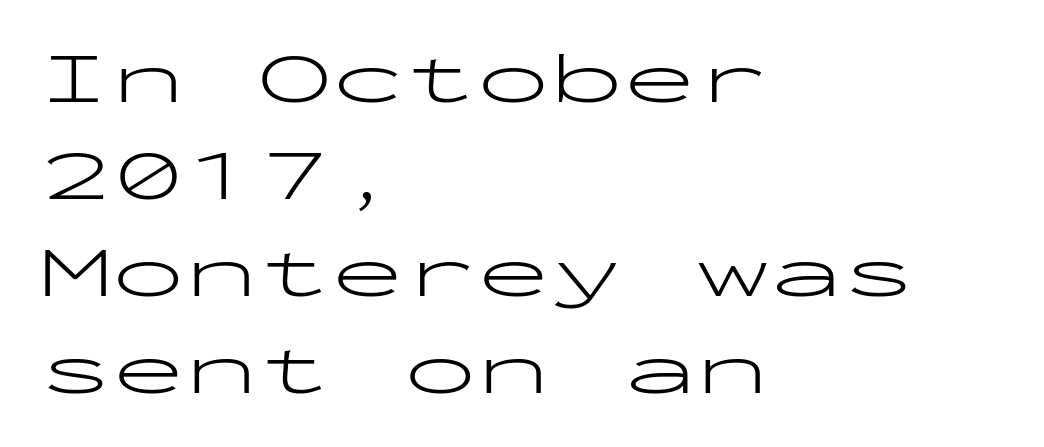
This sample uses plain, unmodified letter spacing. Underlining? Definitely not there. Successive baselines arrive at the customary interval. The paragraph has a hard left edge and a soft right edge. Here the designer chose a console-style face with uniform glyph widths.
